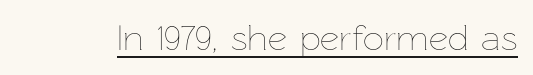
Q: Is the text bold? A: No.
Q: Is the text italic (slanted)? A: No, it is upright.
Q: Is the text underlined? A: Yes.
Q: Is the spacing between letters normal or unusually wide? A: Normal.
Q: Width (condensed, normal, or wide)? A: Normal.
Q: Stroke contrast? A: Low.
Q: x-height? A: Medium.
Q: Monospaced? A: No.
